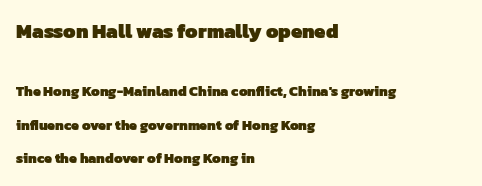
Q: Is the text bold? A: Yes.
Q: Is the text underlined? A: No.
Q: How is the paragraph aligned? A: Left-aligned.
Q: Is the spacing between letters normal or unusually wide? A: Normal.
Q: Is the spacing between lines tight, normal or loose? A: Loose.
Q: Which block of text is set in a larger size, the first (top) or the second (bottom)? A: The first (top) one.
